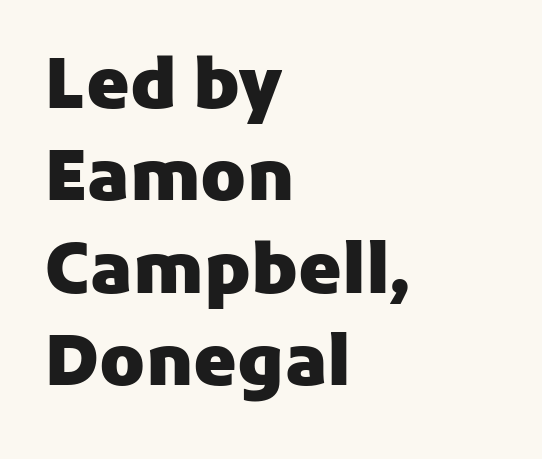
The image shows 69 px heavy sans-serif type, upright; set left-aligned, normal line spacing (1.34x), normal letter spacing, not underlined; low stroke contrast and a medium x-height.
